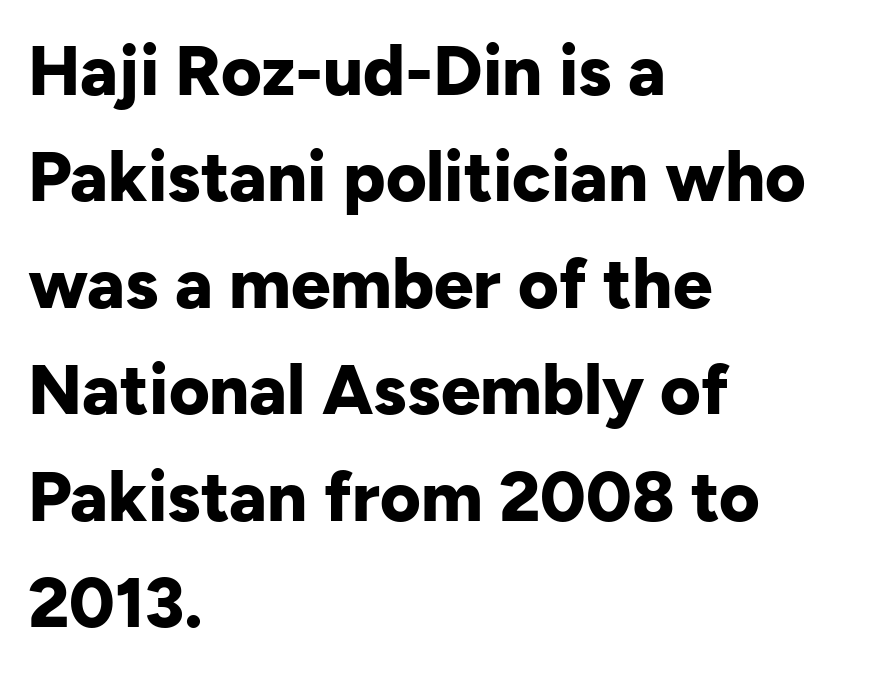
{"serif": "no", "italic": "no", "bold": "yes", "weight": "bold", "width": "normal", "stroke_contrast": "low", "x_height": "medium", "monospaced": "no", "underline": "no", "align": "left", "line_spacing": "normal", "line_spacing_ratio": 1.52, "letter_spacing": "normal", "letter_spacing_em": 0.0, "glyph_px": 70}
